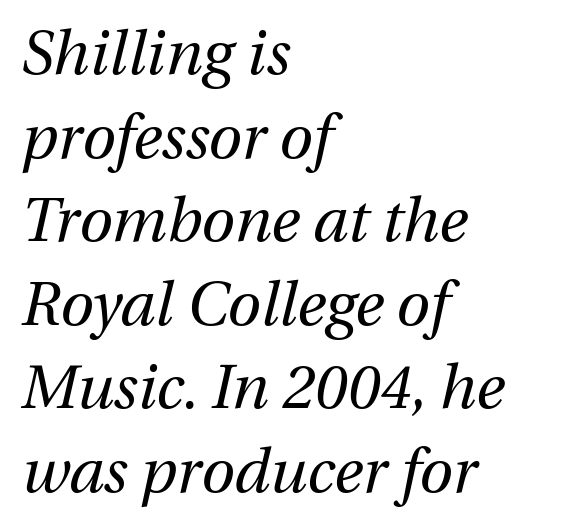
Q: Is the text bold? A: No.
Q: Is the text italic (slanted)? A: Yes, it leans right by about 12 degrees.
Q: Is the text underlined? A: No.
Q: How is the paragraph aligned? A: Left-aligned.
Q: Is the spacing between letters normal or unusually wide? A: Normal.
Q: Is the spacing between lines tight, normal or loose? A: Normal.
Q: Width (condensed, normal, or wide)? A: Normal.
Q: Stroke contrast? A: Medium.
Q: x-height? A: Medium.
Q: Monospaced? A: No.
